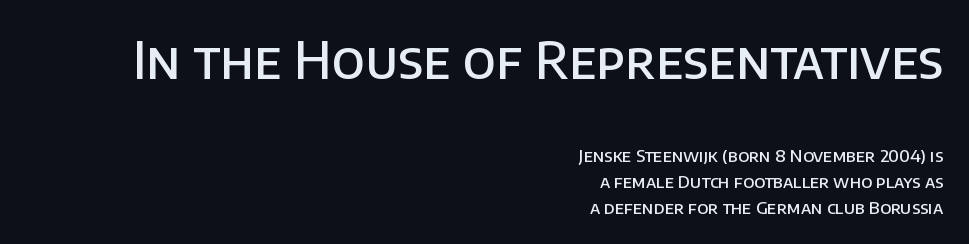
The image shows 51 px semibold sans-serif type, upright; set right-aligned, normal line spacing (1.52x), normal letter spacing, not underlined; the first (top) block is 3.0x larger; low stroke contrast and a large x-height.
